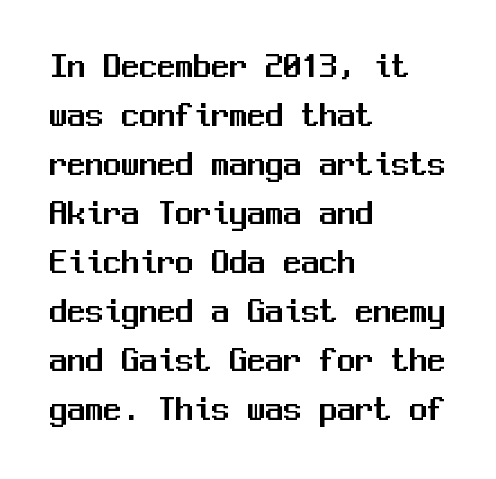
The image shows 36 px sans-serif type, upright, monospaced; set left-aligned, normal line spacing (1.36x), normal letter spacing, not underlined; medium stroke contrast and a medium x-height.
